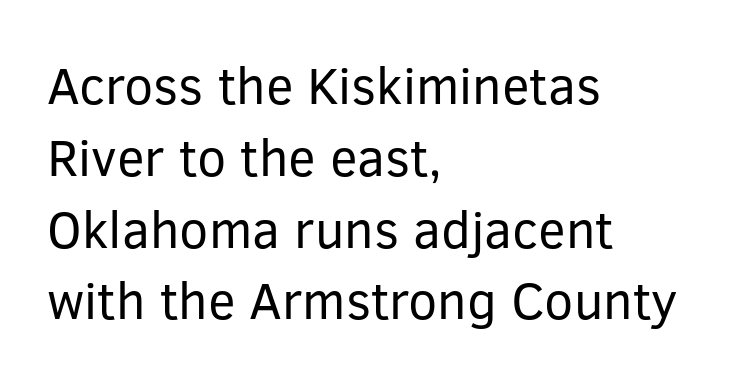
Q: Is the text bold? A: No.
Q: Is the text italic (slanted)? A: No, it is upright.
Q: Is the typeface a serif or a sans-serif typeface? A: Sans-serif.
Q: Is the text underlined? A: No.
Q: How is the paragraph aligned? A: Left-aligned.
Q: Is the spacing between letters normal or unusually wide? A: Normal.
Q: Is the spacing between lines tight, normal or loose? A: Normal.
Q: Width (condensed, normal, or wide)? A: Normal.
Q: Stroke contrast? A: Low.
Q: x-height? A: Medium.
Q: Monospaced? A: No.
